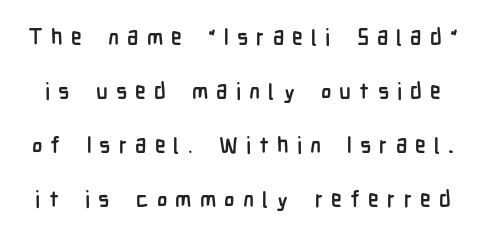
Q: Is the text bold? A: Yes.
Q: Is the text italic (slanted)? A: No, it is upright.
Q: Is the text underlined? A: No.
Q: Is the spacing between letters normal or unusually wide? A: Unusually wide.
Q: Is the spacing between lines tight, normal or loose? A: Loose.
